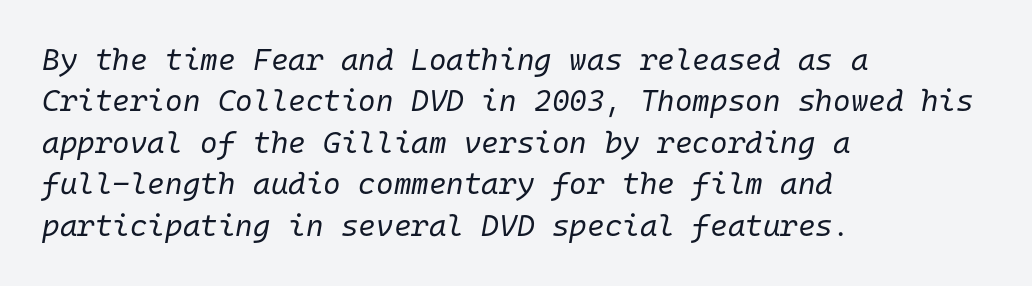
The typeface has the unassuming heft of standard copy or less. Each new line begins a customary step beneath the previous one. Which margin do the lines hug? The left one — the right edge is uneven. Is the letter spacing exaggerated? No — it looks like the ordinary default. Note the uniform advance width — an 'i' takes as much space as an 'm'. The axis of the letterforms is tilted away from vertical.
